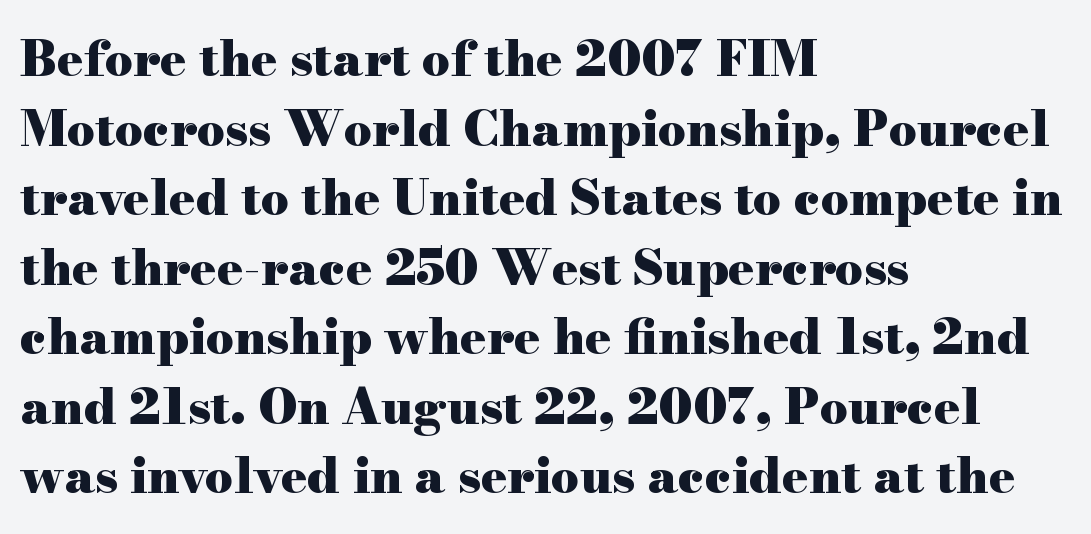
Q: Is the text bold? A: Yes.
Q: Is the text italic (slanted)? A: No, it is upright.
Q: Is the typeface a serif or a sans-serif typeface? A: Serif.
Q: Is the text underlined? A: No.
Q: How is the paragraph aligned? A: Left-aligned.
Q: Is the spacing between letters normal or unusually wide? A: Normal.
Q: Is the spacing between lines tight, normal or loose? A: Normal.
Q: Width (condensed, normal, or wide)? A: Wide.
Q: Stroke contrast? A: High.
Q: x-height? A: Small.
Q: Monospaced? A: No.
